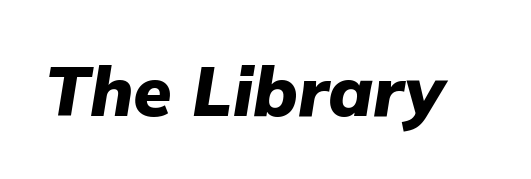
The image shows 70 px heavy type, italic (leaning right); set normal letter spacing, not underlined; low stroke contrast and a medium x-height.
